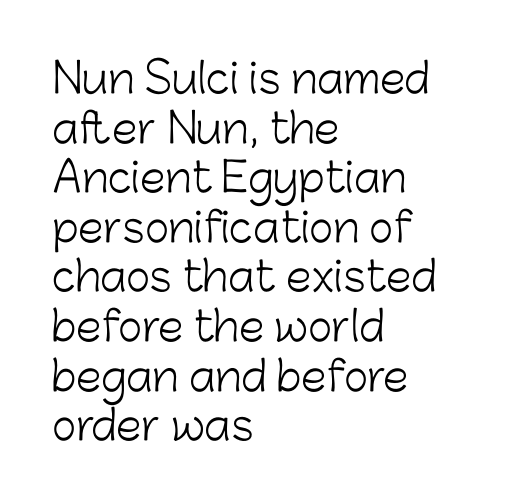
The image shows 41 px light sans-serif type, upright; set left-aligned, line spacing 1.21x, normal letter spacing, not underlined; low stroke contrast and a medium x-height.
